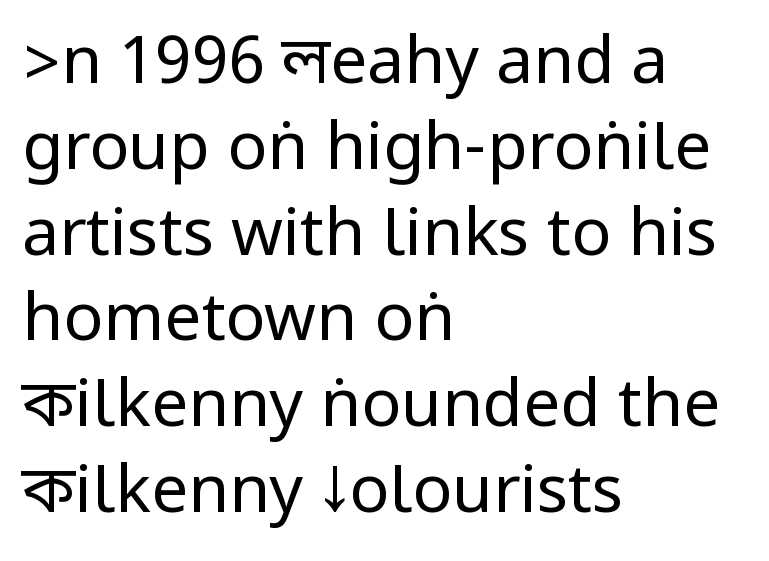
Q: Is the text bold? A: No.
Q: Is the text italic (slanted)? A: No, it is upright.
Q: Is the typeface a serif or a sans-serif typeface? A: Sans-serif.
Q: Is the text underlined? A: No.
Q: How is the paragraph aligned? A: Left-aligned.
Q: Is the spacing between letters normal or unusually wide? A: Normal.
Q: Is the spacing between lines tight, normal or loose? A: Normal.
Q: Width (condensed, normal, or wide)? A: Condensed.
Q: Stroke contrast? A: Low.
